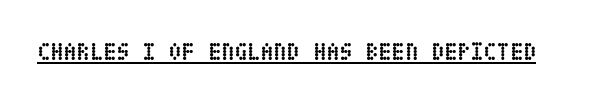
Q: Is the text bold? A: Yes.
Q: Is the text italic (slanted)? A: No, it is upright.
Q: Is the text underlined? A: Yes.
Q: Is the spacing between letters normal or unusually wide? A: Normal.
